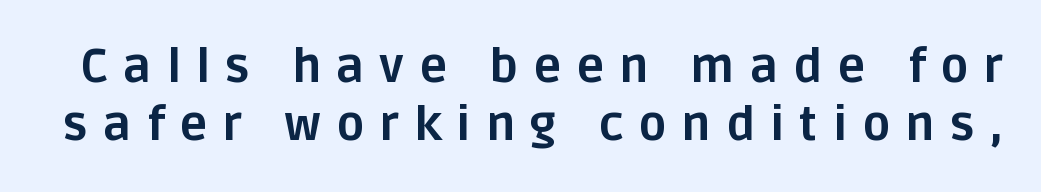
Observe the wide spacing: letters keep a clear distance from each other. This is sans-serif lettering, the kind often seen on screens and signage. Quick note: not italic, upright. Look at the stroke-to-counter ratio: heavy, a bold. A bare baseline throughout the passage. Varying glyph widths throughout — classic text-font behaviour.
